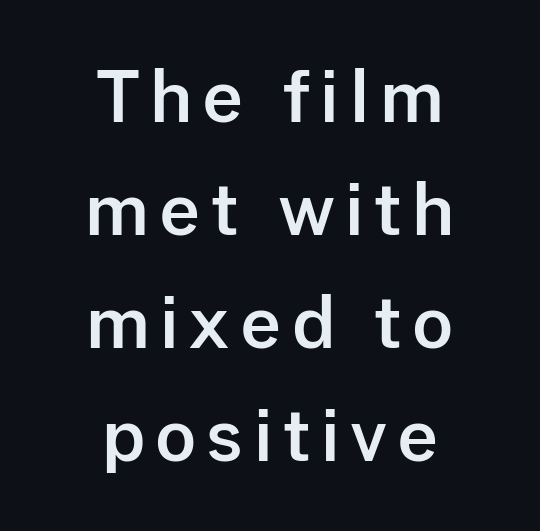
Q: Is the text italic (slanted)? A: No, it is upright.
Q: Is the typeface a serif or a sans-serif typeface? A: Sans-serif.
Q: Is the text underlined? A: No.
Q: How is the paragraph aligned? A: Centered.
Q: Is the spacing between lines tight, normal or loose? A: Normal.
Q: Width (condensed, normal, or wide)? A: Normal.
Q: Stroke contrast? A: Low.
Q: x-height? A: Medium.
Q: Monospaced? A: No.
